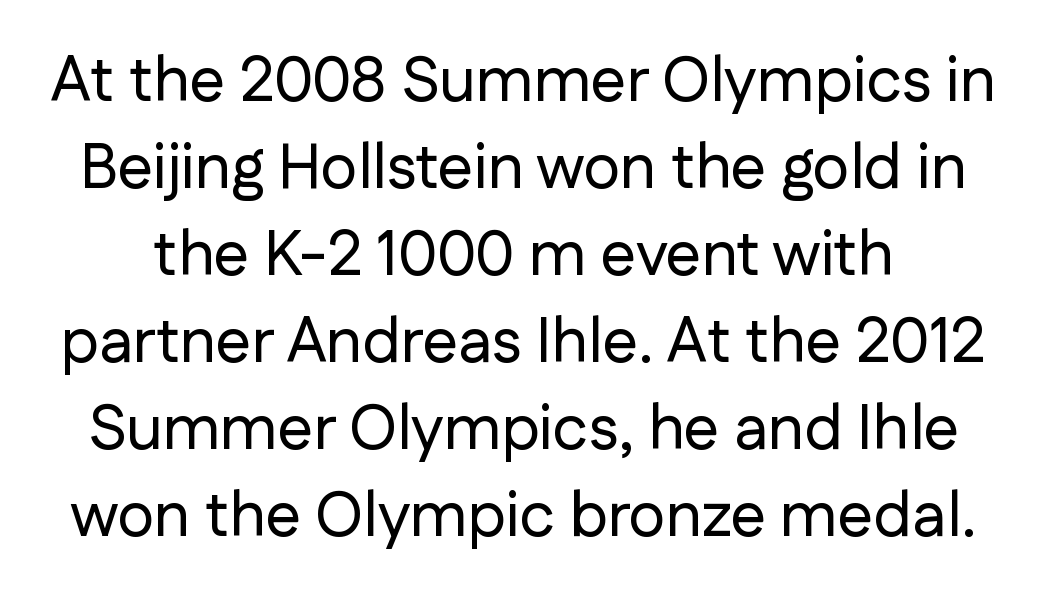
Unlike a traditional serif, this face leaves its strokes unadorned. The rendering uses a moderate line-height, typical for paragraphs. Do the characters align in a grid? No, the font is proportional. Beneath every word, the page is bare. Default kerning and tracking; the words read as compact shapes. Ascenders rise straight up at ninety degrees.
